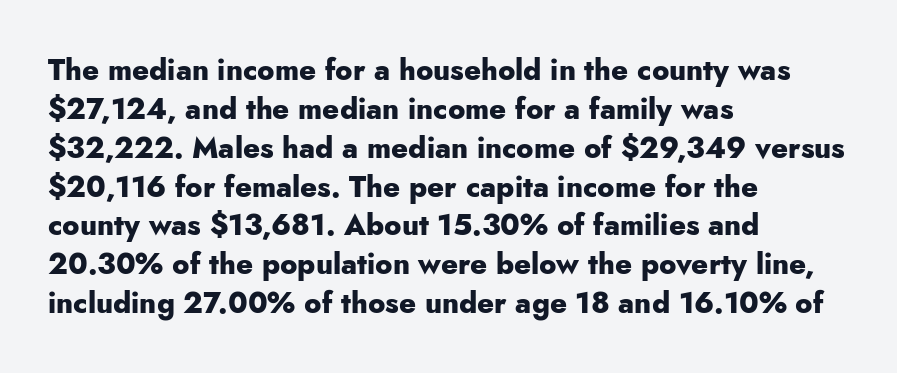
Every character sits straight up, as roman type does. These lines keep a tight, regular rhythm from letter to letter. Notice how the passage keeps a crisp vertical edge on the left only. On the weight axis this lands at bold, roughly 700.
